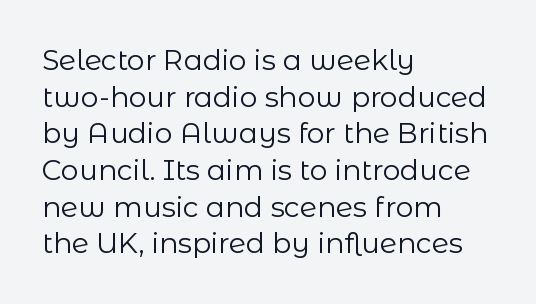
The image shows 28 px regular-weight sans-serif type, upright; set left-aligned, normal line spacing (1.31x), normal letter spacing, not underlined; low stroke contrast and a medium x-height.
